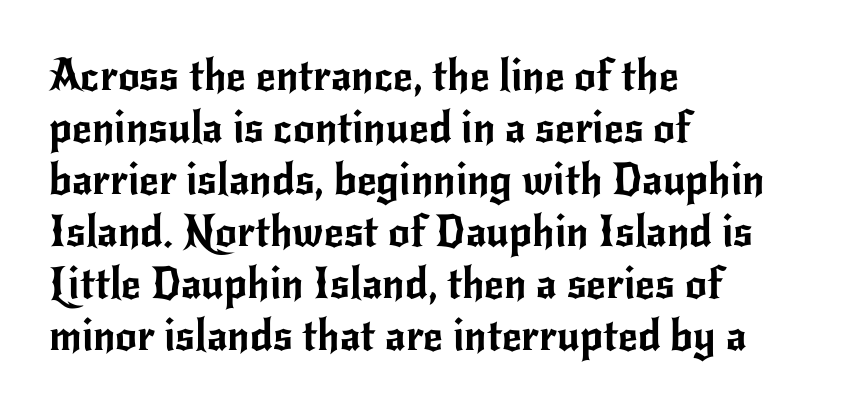
Q: Is the text italic (slanted)? A: No, it is upright.
Q: Is the typeface a serif or a sans-serif typeface? A: Sans-serif.
Q: Is the text underlined? A: No.
Q: How is the paragraph aligned? A: Left-aligned.
Q: Is the spacing between letters normal or unusually wide? A: Normal.
Q: Width (condensed, normal, or wide)? A: Normal.
Q: Stroke contrast? A: Low.
Q: x-height? A: Small.
Q: Monospaced? A: No.
